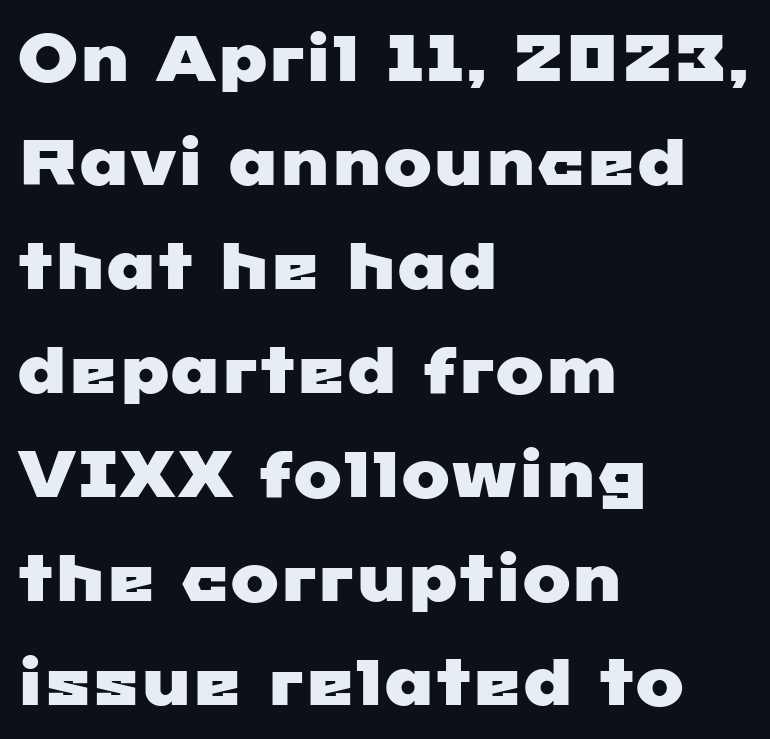
Q: Is the typeface a serif or a sans-serif typeface? A: Sans-serif.
Q: Is the text underlined? A: No.
Q: How is the paragraph aligned? A: Left-aligned.
Q: Is the spacing between letters normal or unusually wide? A: Normal.
Q: Is the spacing between lines tight, normal or loose? A: Normal.
Q: Width (condensed, normal, or wide)? A: Wide.
Q: Stroke contrast? A: Low.
Q: x-height? A: Medium.
Q: Monospaced? A: No.
